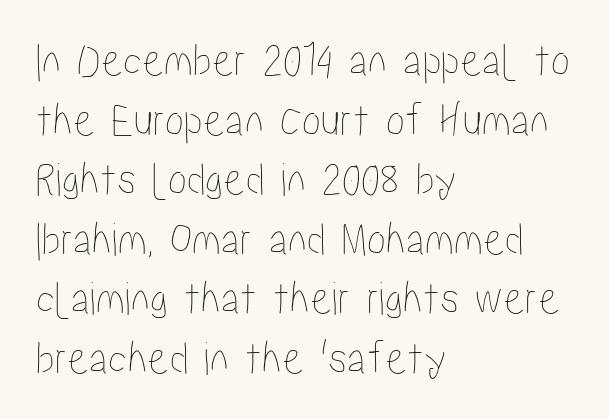
The baseline area is clear. Typeset ragged right — the left edge is the straight one. Think of a printed novel: that variable character pitch is what you see here. Spacing between characters is what you'd get straight out of the box. Italic: no, the glyphs are upright roman.
